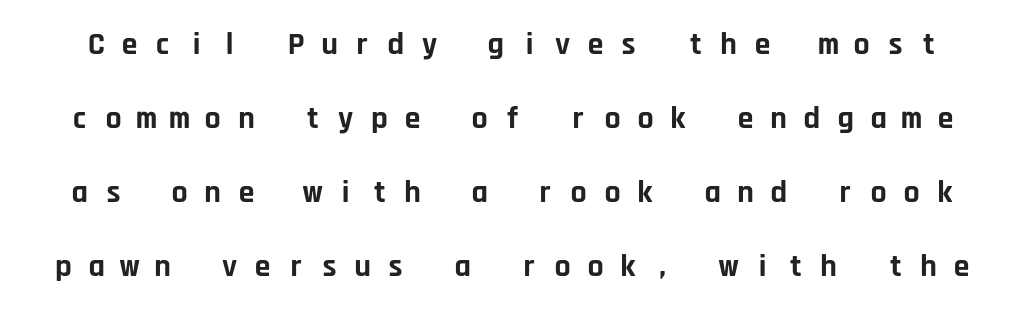
{"serif": "no", "italic": "no", "bold": "yes", "weight": "bold", "width": "normal", "stroke_contrast": "low", "x_height": "large", "monospaced": "yes", "underline": "no", "line_spacing": "loose", "line_spacing_ratio": 2.31, "letter_spacing": "wide", "letter_spacing_em": 0.44, "glyph_px": 32}
